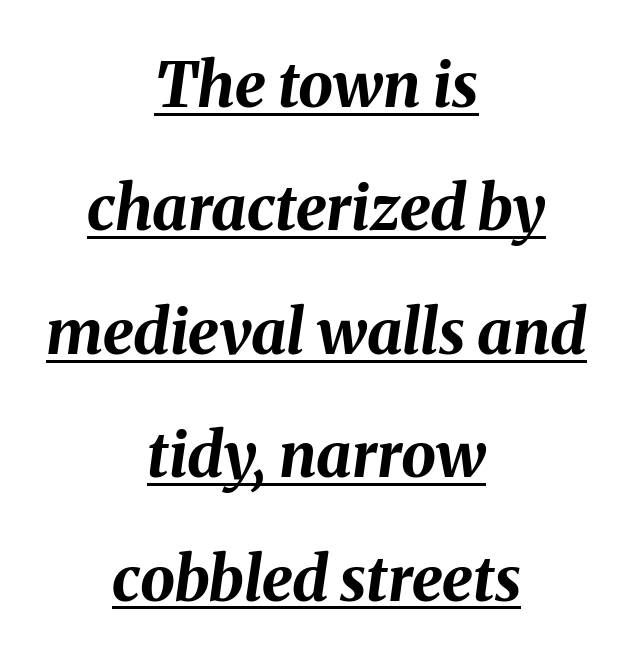
{"italic": "yes", "lean": "right", "slant_degrees": 8, "bold": "yes", "weight": "bold", "width": "normal", "stroke_contrast": "medium", "x_height": "medium", "monospaced": "no", "underline": "yes", "align": "center", "line_spacing": "loose", "line_spacing_ratio": 1.99, "letter_spacing": "normal", "letter_spacing_em": 0.0, "glyph_px": 62}
